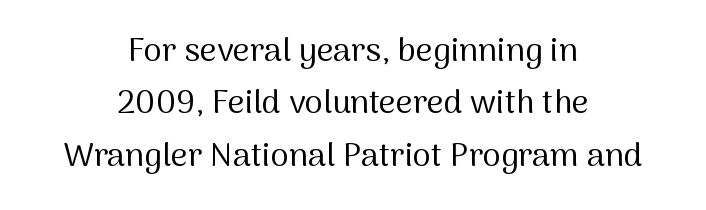
{"serif": "no", "italic": "no", "bold": "no", "weight": "regular", "width": "normal", "stroke_contrast": "medium", "x_height": "medium", "monospaced": "no", "underline": "no", "align": "center", "line_spacing": "normal", "line_spacing_ratio": 1.59, "letter_spacing": "normal", "letter_spacing_em": 0.0, "glyph_px": 33}
